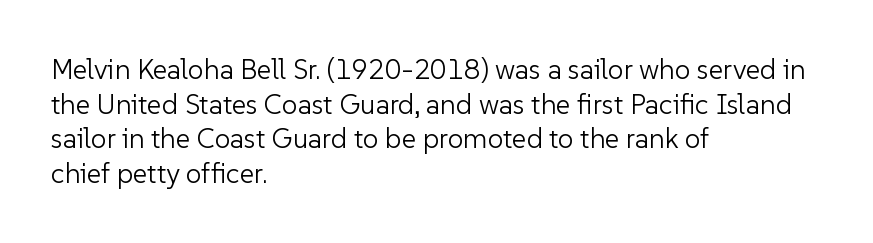
The image shows 28 px light sans-serif type, upright; set left-aligned, line spacing 1.24x, normal letter spacing, not underlined; low stroke contrast and a medium x-height.
